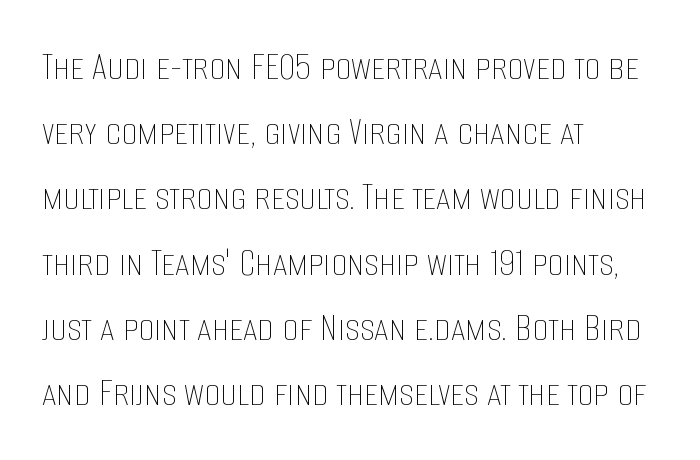
The image shows 41 px thin, condensed type, upright; set left-aligned, normal line spacing (1.59x), normal letter spacing, not underlined; low stroke contrast and a large x-height.
